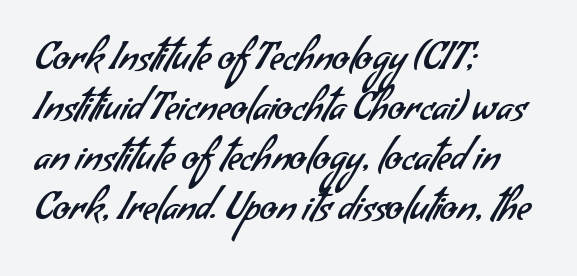
The paragraph shown leans on its left margin. Has an underline been added? It has not. The rendering keeps characters at their native spacing. You could not count columns in this text — the font is proportionally spaced. Stroke thickness stays within the range of a standard reading face or lighter. The font family rendered here belongs to the sans-serif group.
